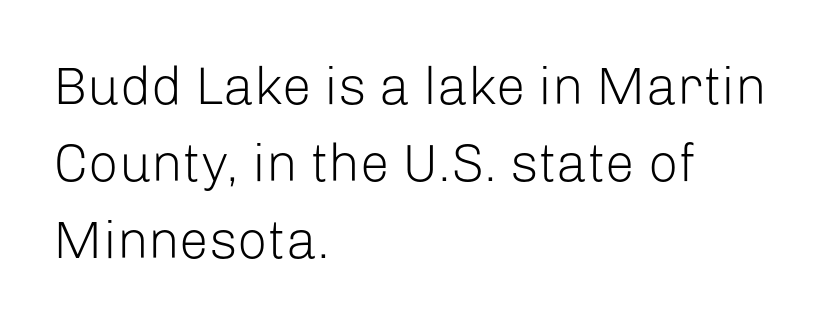
Line spacing here is normal. This sample has the flowing, uneven cadence of proportional lettering. Unlike a traditional serif, this face leaves its strokes unadorned. Stems here are at most as thick as an everyday book face. The area under the type is left untouched.
